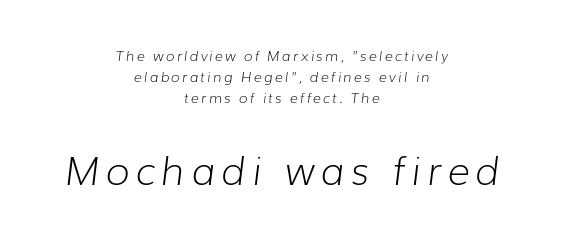
Is this a fixed-width face? No — the glyphs have proportional, varying widths. Is this a heavy cut? Hardly; it is regular or lighter. Tall strokes in this sample are angled rather than plumb. Is there much room between lines? A standard amount, neither cramped nor airy. The block sitting lower on the canvas is the one with enlarged characters.
